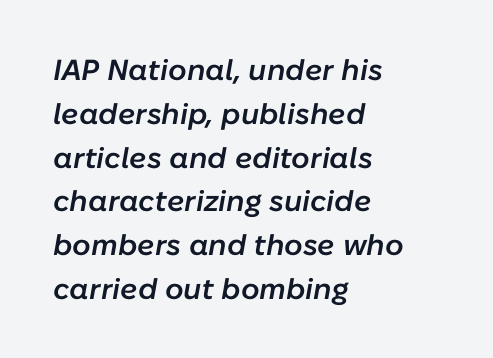
{"italic": "yes", "lean": "right", "slant_degrees": 10, "bold": "semi", "weight": "semibold", "width": "normal", "stroke_contrast": "low", "x_height": "medium", "monospaced": "no", "underline": "no", "align": "left", "line_spacing": "normal", "line_spacing_ratio": 1.51, "letter_spacing": "normal", "letter_spacing_em": 0.0, "glyph_px": 29}
